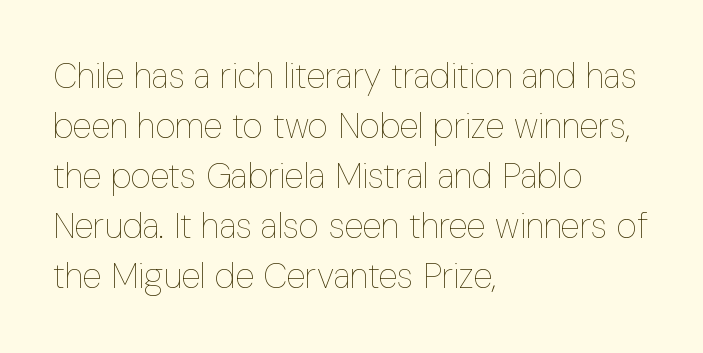
The image shows 35 px thin, condensed type, upright; set left-aligned, normal line spacing (1.43x), normal letter spacing, not underlined; low stroke contrast and a medium x-height.
